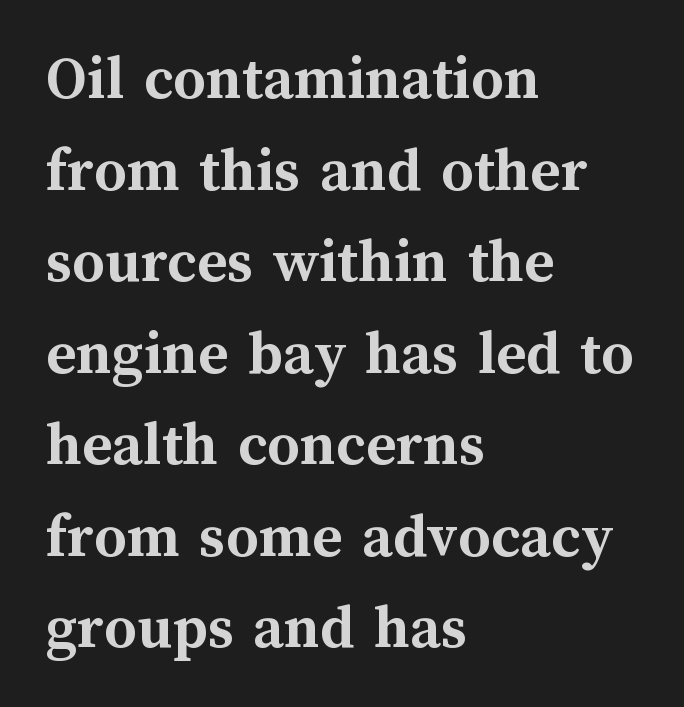
Pretty heavy lettering here — definitely bold. The axis of the letterforms is exactly vertical. The horizontal fit of the characters is conventional and even. Descenders are the only things crossing below the line. Which margin do the lines hug? The left one — the right edge is uneven.
